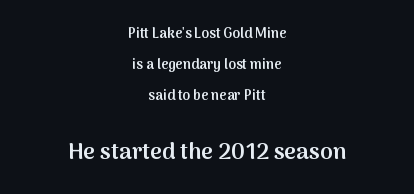
The image shows 23 px text type, upright; set centered, loose line spacing (2.22x), normal letter spacing, not underlined; the second (bottom) block is 1.64x larger.
